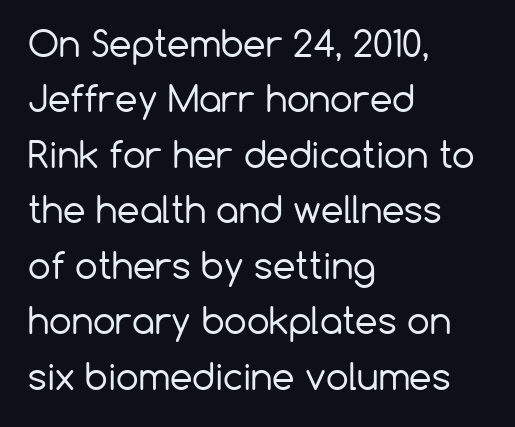
The image shows 36 px regular-weight sans-serif type, upright; set left-aligned, normal line spacing (1.54x), normal letter spacing, not underlined; low stroke contrast and a medium x-height.
